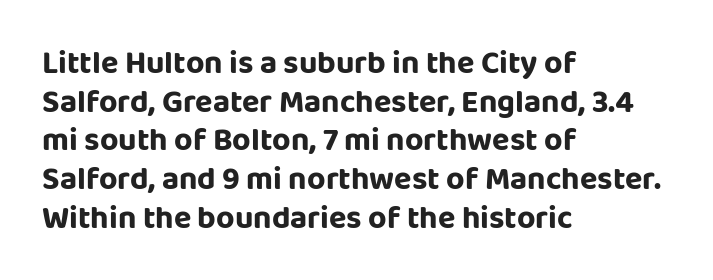
The designer went with a sans here, leaving each stem footless. The face used here is proportionally spaced, like ordinary book or web type. A roman cut, with each character standing at attention. The rendering anchors every line to the left-hand side. Is the letter spacing exaggerated? No — it looks like the ordinary default. Nobody drew a line under any word here.
